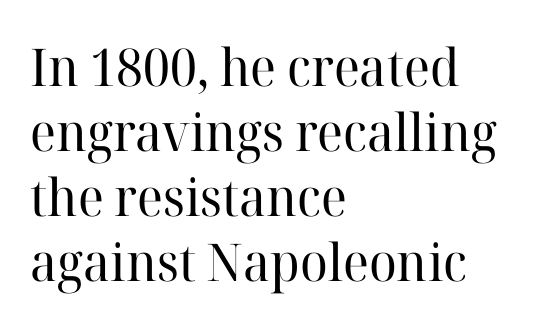
The image shows 52 px regular-weight serif type, upright; set left-aligned, normal line spacing (1.25x), normal letter spacing, not underlined; high stroke contrast and a medium x-height.
